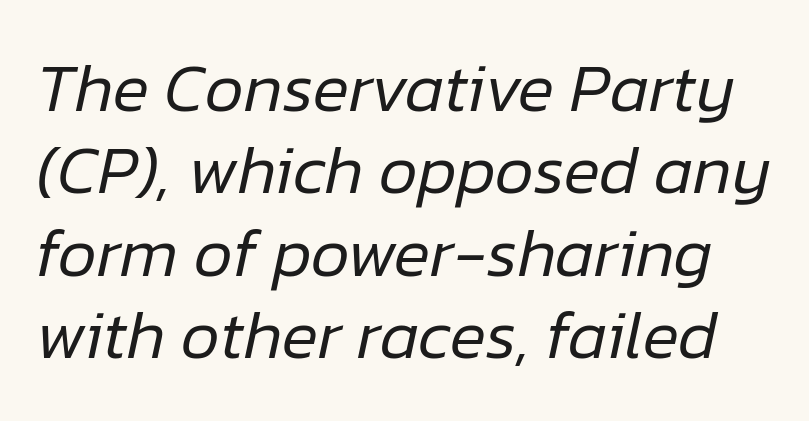
{"italic": "yes", "lean": "right", "slant_degrees": 12, "bold": "no", "weight": "regular", "width": "normal", "stroke_contrast": "low", "x_height": "medium", "monospaced": "no", "underline": "no", "line_spacing_ratio": 1.21, "letter_spacing": "normal", "letter_spacing_em": 0.0, "glyph_px": 68}
